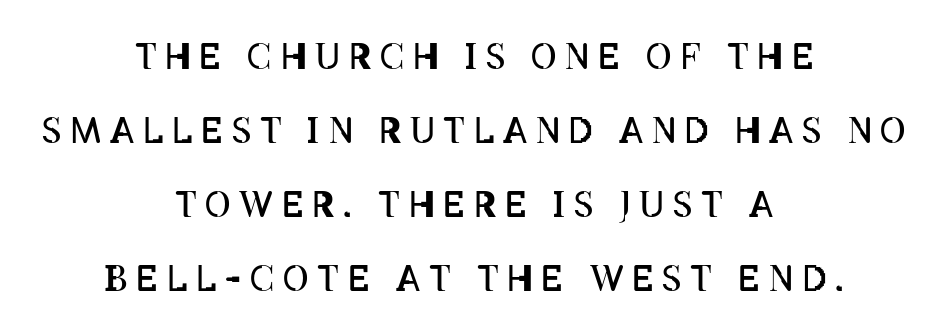
{"italic": "no", "bold": "no", "weight": "regular", "width": "condensed", "stroke_contrast": "low", "x_height": "large", "monospaced": "no", "underline": "no", "align": "center", "line_spacing": "loose", "line_spacing_ratio": 2.11, "letter_spacing": "wide", "letter_spacing_em": 0.25, "glyph_px": 35}
